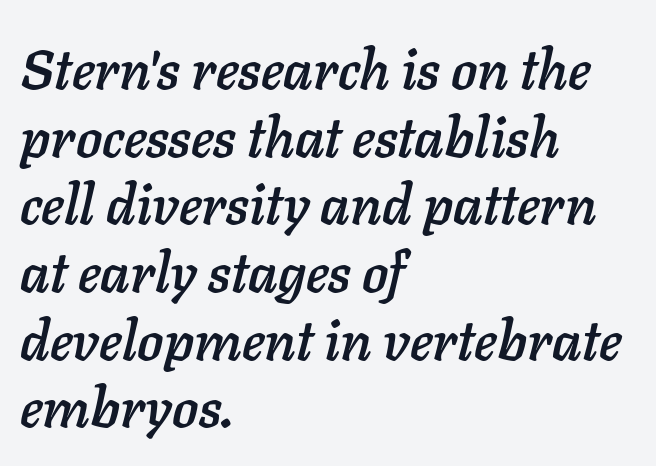
{"italic": "yes", "lean": "right", "slant_degrees": 11, "width": "normal", "stroke_contrast": "low", "x_height": "medium", "monospaced": "no", "underline": "no", "align": "left", "line_spacing_ratio": 1.23, "letter_spacing": "normal", "letter_spacing_em": 0.0, "glyph_px": 55}
